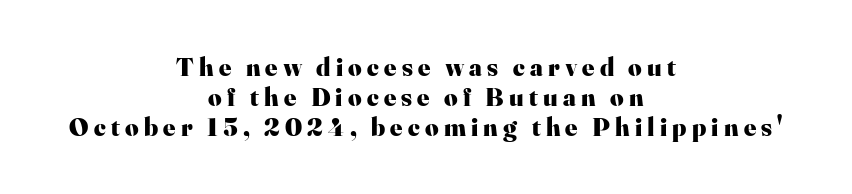
Q: Is the text bold? A: Yes.
Q: Is the text italic (slanted)? A: No, it is upright.
Q: Is the text underlined? A: No.
Q: How is the paragraph aligned? A: Centered.
Q: Is the spacing between letters normal or unusually wide? A: Unusually wide.
